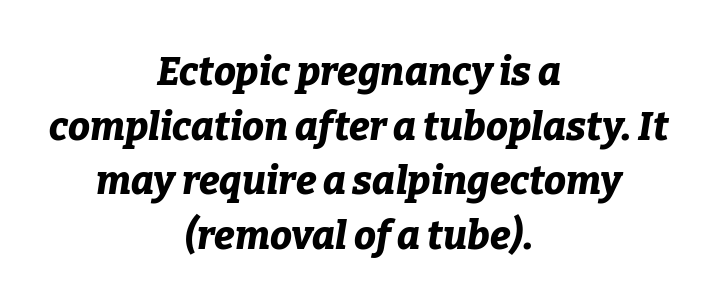
{"italic": "yes", "lean": "right", "slant_degrees": 9, "bold": "yes", "weight": "bold", "width": "normal", "stroke_contrast": "low", "x_height": "medium", "monospaced": "no", "underline": "no", "align": "center", "line_spacing": "normal", "line_spacing_ratio": 1.4, "letter_spacing": "normal", "letter_spacing_em": 0.0, "glyph_px": 39}
